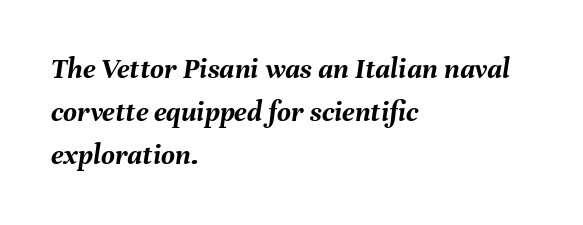
{"italic": "yes", "lean": "right", "slant_degrees": 8, "bold": "yes", "weight": "semibold", "width": "normal", "stroke_contrast": "medium", "x_height": "medium", "monospaced": "no", "underline": "no", "align": "left", "line_spacing": "normal", "line_spacing_ratio": 1.44, "letter_spacing": "normal", "letter_spacing_em": 0.0, "glyph_px": 30}
